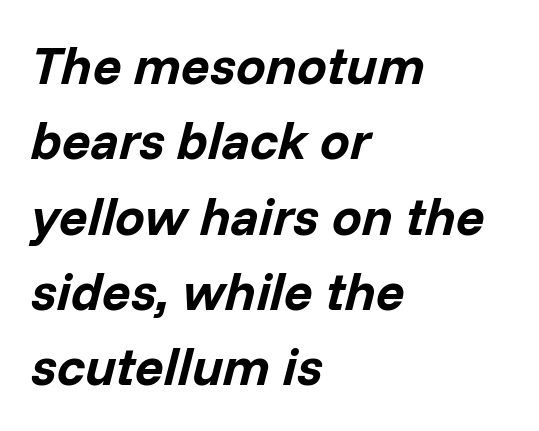
This sample uses plain, unmodified letter spacing. Heavy-handed strokes throughout: this text is bold. The face used here has a pronounced slope to its letters. Horizontal alignment here is leftward, the default for most running prose. You could not count columns in this text — the font is proportionally spaced. The lines sit at an ordinary, default distance from one another.
